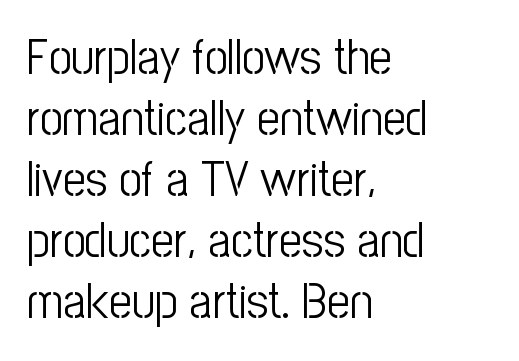
The image shows 50 px light, condensed sans-serif type, upright; set left-aligned, line spacing 1.22x, normal letter spacing, not underlined; low stroke contrast and a medium x-height.
